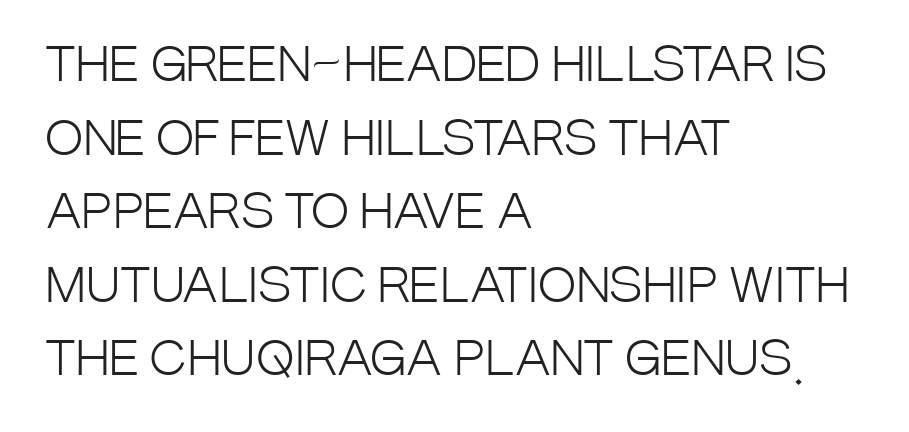
{"serif": "no", "italic": "no", "bold": "no", "weight": "light", "width": "condensed", "stroke_contrast": "low", "x_height": "large", "monospaced": "no", "underline": "no", "align": "left", "line_spacing": "normal", "line_spacing_ratio": 1.6, "letter_spacing": "normal", "letter_spacing_em": 0.0, "glyph_px": 46}
